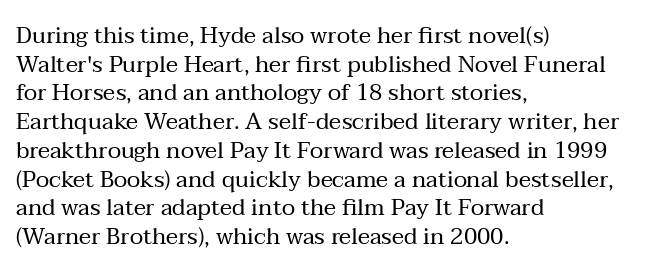
The lines sit at an ordinary, default distance from one another. The text block is weighted toward the left margin, trailing off unevenly rightward. Tracking value appears to be zero — textbook default spacing. Has an underline been added? It has not. Stroke mass is kept to a normal reading level or below.
